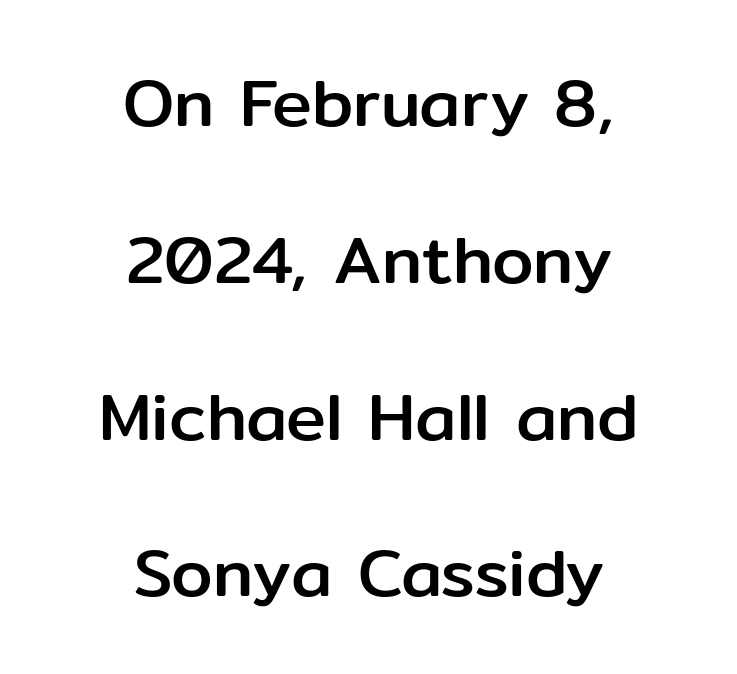
{"serif": "no", "italic": "no", "width": "normal", "stroke_contrast": "low", "x_height": "medium", "monospaced": "no", "underline": "no", "align": "center", "line_spacing": "loose", "line_spacing_ratio": 2.34, "letter_spacing": "normal", "letter_spacing_em": 0.0, "glyph_px": 67}
